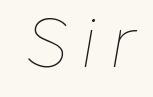
{"italic": "yes", "lean": "right", "slant_degrees": 10, "bold": "no", "weight": "thin", "width": "normal", "stroke_contrast": "low", "x_height": "medium", "monospaced": "no", "underline": "no", "letter_spacing": "wide", "letter_spacing_em": 0.2, "glyph_px": 70}
